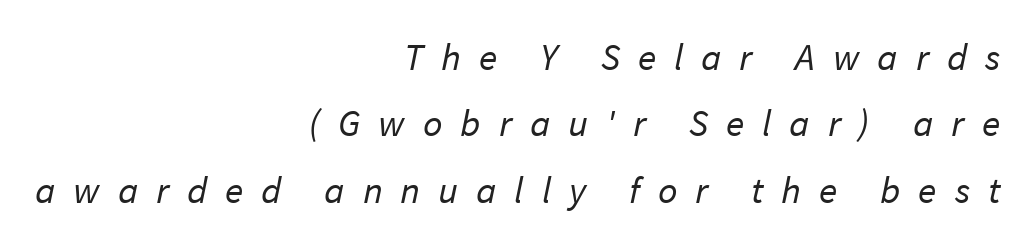
Inter-character spacing is expanded well beyond the font's built-in metrics. Just letters on the line, the space beneath them empty. Each letter keeps its own natural width here, so spacing adapts to shape. Is this a sans? Yes — the strokes have no serifs. Caption: multi-line text, flush right, ragged left.
